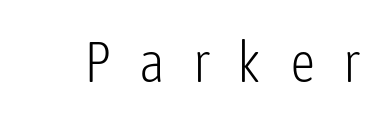
The image shows 56 px light, condensed sans-serif type, upright; set unusually wide letter spacing (+0.5 em), not underlined; low stroke contrast and a medium x-height.
